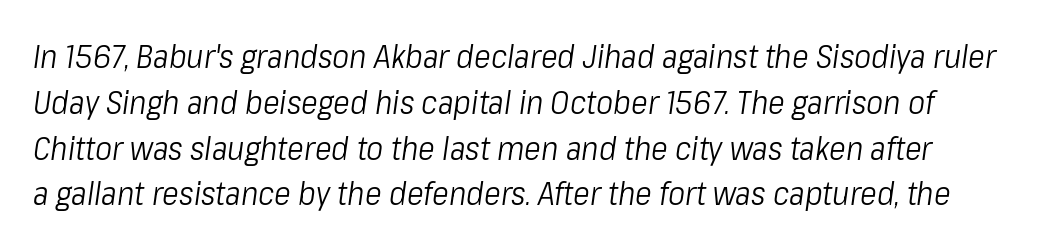
Q: Is the text bold? A: No.
Q: Is the text italic (slanted)? A: Yes, it leans right by about 8 degrees.
Q: Is the text underlined? A: No.
Q: Is the spacing between letters normal or unusually wide? A: Normal.
Q: Is the spacing between lines tight, normal or loose? A: Normal.
Q: Width (condensed, normal, or wide)? A: Condensed.
Q: Stroke contrast? A: Low.
Q: x-height? A: Medium.
Q: Monospaced? A: No.
